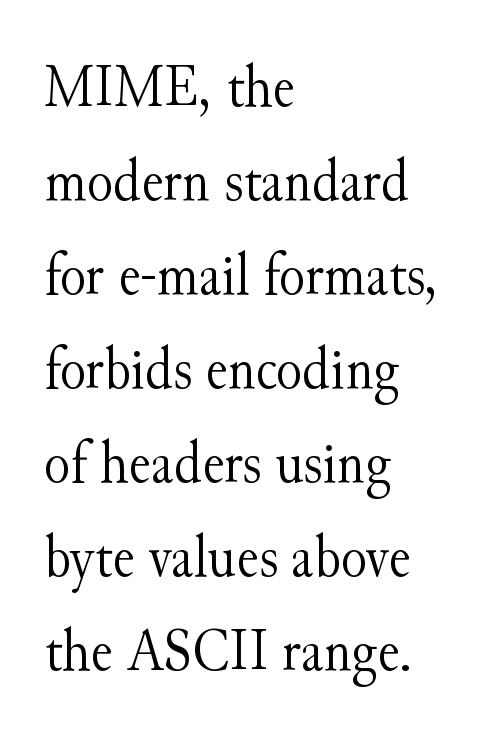
{"serif": "yes", "italic": "no", "bold": "no", "weight": "light", "width": "normal", "stroke_contrast": "medium", "x_height": "small", "monospaced": "no", "underline": "no", "align": "left", "line_spacing": "normal", "line_spacing_ratio": 1.54, "letter_spacing": "normal", "letter_spacing_em": 0.0, "glyph_px": 61}
